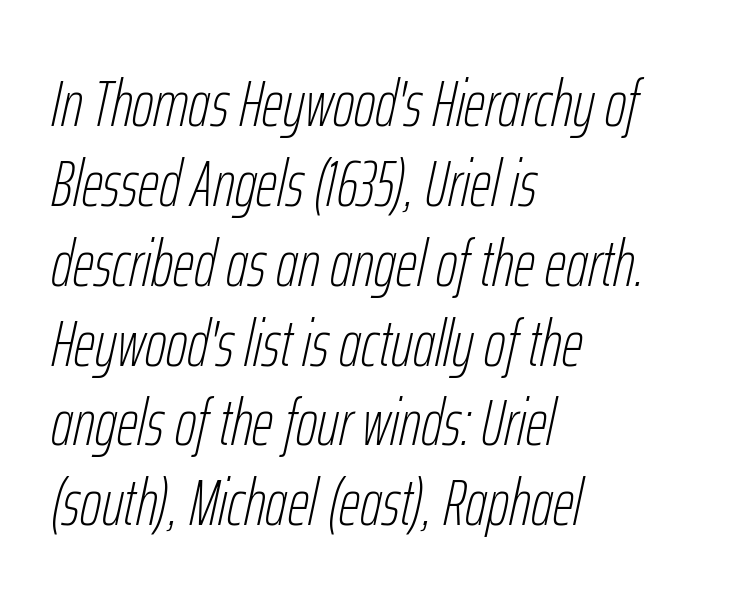
Q: Is the text bold? A: No.
Q: Is the text italic (slanted)? A: Yes, it leans right by about 12 degrees.
Q: Is the text underlined? A: No.
Q: How is the paragraph aligned? A: Left-aligned.
Q: Is the spacing between letters normal or unusually wide? A: Normal.
Q: Width (condensed, normal, or wide)? A: Condensed.
Q: Stroke contrast? A: Low.
Q: x-height? A: Medium.
Q: Monospaced? A: No.
